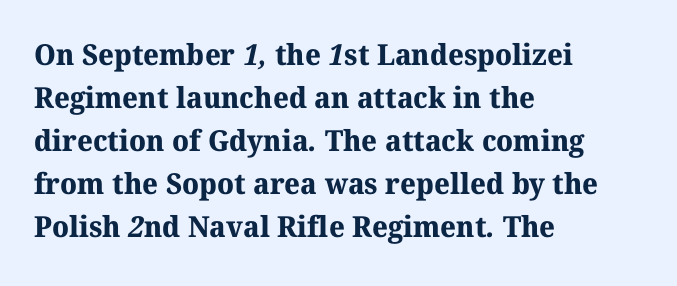
Q: Is the text bold? A: Yes.
Q: Is the typeface a serif or a sans-serif typeface? A: Serif.
Q: Is the text underlined? A: No.
Q: How is the paragraph aligned? A: Left-aligned.
Q: Is the spacing between letters normal or unusually wide? A: Normal.
Q: Is the spacing between lines tight, normal or loose? A: Normal.
Q: Width (condensed, normal, or wide)? A: Normal.
Q: Stroke contrast? A: Medium.
Q: x-height? A: Medium.
Q: Monospaced? A: No.
